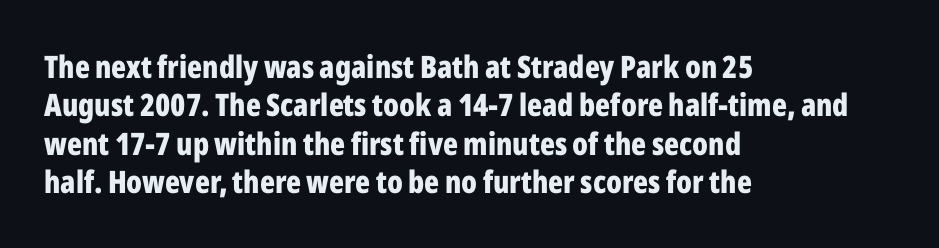
Characters follow at the spacing the type designer built in. The face used here is proportionally spaced, like ordinary book or web type. All the whitespace from short lines collects on the right. These lines were composed using upright roman letters.
